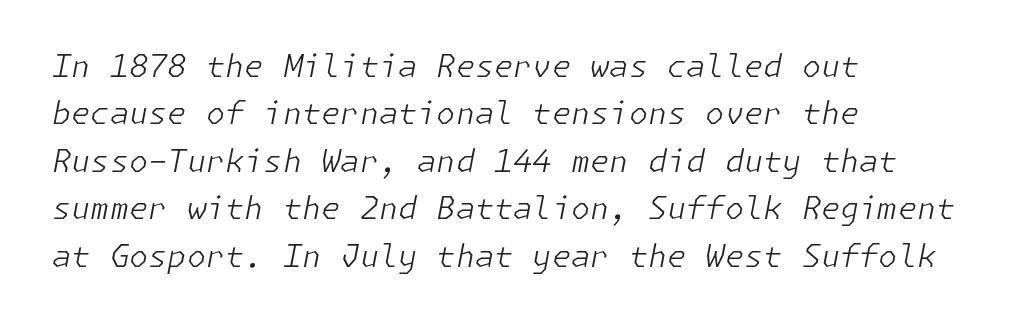
The image shows 31 px light type, italic (leaning right); set left-aligned, normal line spacing (1.53x), normal letter spacing, not underlined; low stroke contrast and a medium x-height.
